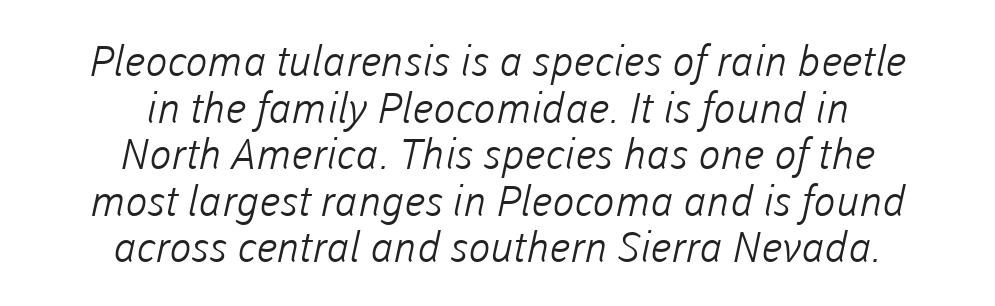
The image shows 42 px light sans-serif type; set centered, tight line spacing (1.11x), normal letter spacing, not underlined; low stroke contrast and a medium x-height.
